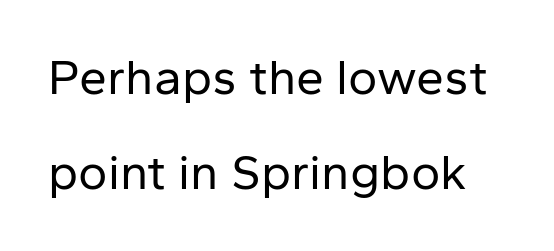
The image shows 50 px regular-weight sans-serif type, upright; set loose line spacing (1.91x), normal letter spacing, not underlined; low stroke contrast and a medium x-height.
